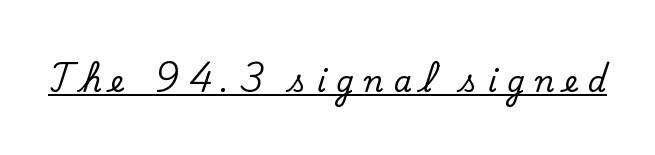
Decoration check: the copy is underlined. This sample uses expanded letter spacing, leaving extra air between glyphs. You could not count columns in this text — the font is proportionally spaced. The weight would be labelled regular, book, light, or lighter still. What kind of face is this? One without serifs — a sans.
